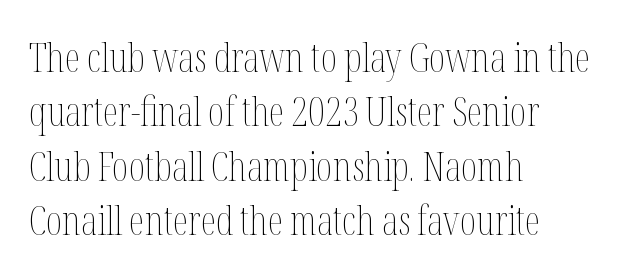
Ascenders rise straight up at ninety degrees. No letter is thick-stroked: the sample isn't bold. The passage shown is not underscored anywhere. The rendering uses natural spacing where letterforms have individual widths. Observe the ordinary spacing: letters are neighbours, not strangers.
